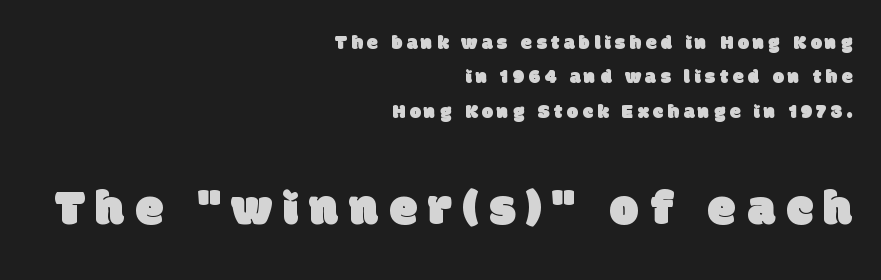
The image shows 51 px sans-serif type; set right-aligned, line spacing 1.72x, unusually wide letter spacing (+0.22 em), not underlined; the second (bottom) block is 2.55x larger; low stroke contrast and a large x-height.
